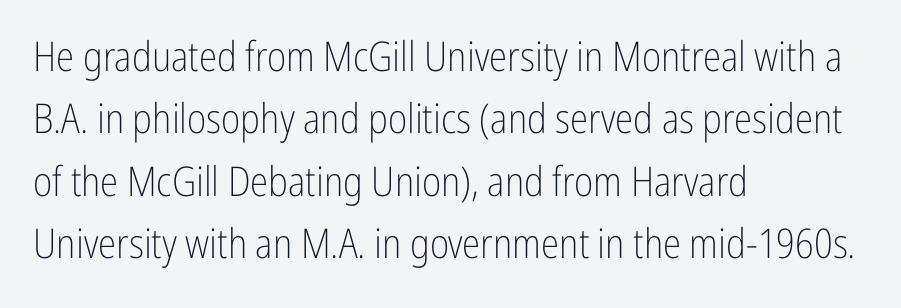
The image shows 41 px light, condensed sans-serif type, upright; set left-aligned, normal line spacing (1.52x), normal letter spacing, not underlined; low stroke contrast and a medium x-height.
